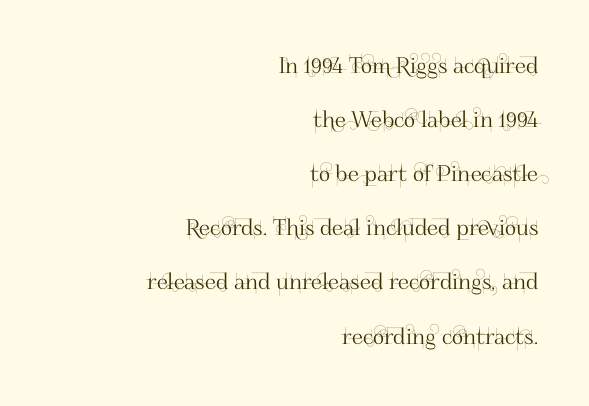
Q: Is the text italic (slanted)? A: No, it is upright.
Q: Is the text underlined? A: No.
Q: How is the paragraph aligned? A: Right-aligned.
Q: Is the spacing between letters normal or unusually wide? A: Normal.
Q: Is the spacing between lines tight, normal or loose? A: Loose.
